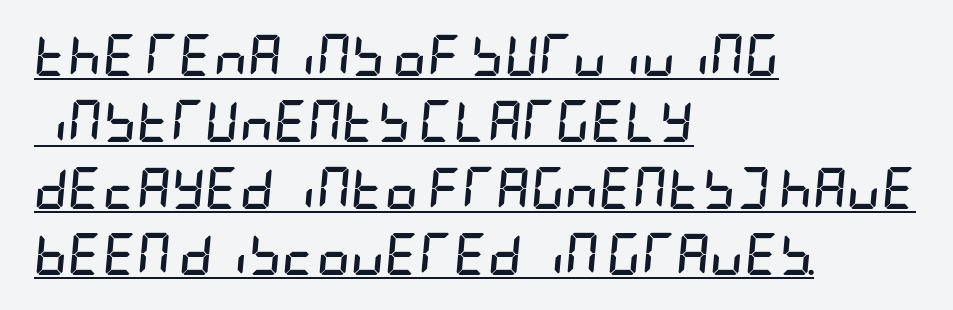
{"italic": "yes", "lean": "right", "slant_degrees": 5, "bold": "yes", "weight": "semibold", "width": "condensed", "stroke_contrast": "low", "x_height": "large", "underline": "yes", "align": "left", "line_spacing": "normal", "line_spacing_ratio": 1.58, "letter_spacing": "normal", "letter_spacing_em": 0.0, "glyph_px": 42}
